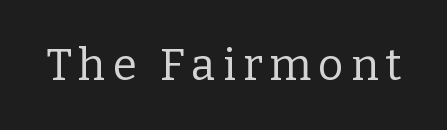
{"serif": "yes", "italic": "no", "bold": "no", "weight": "regular", "width": "normal", "stroke_contrast": "low", "x_height": "medium", "monospaced": "no", "underline": "no", "glyph_px": 44}
